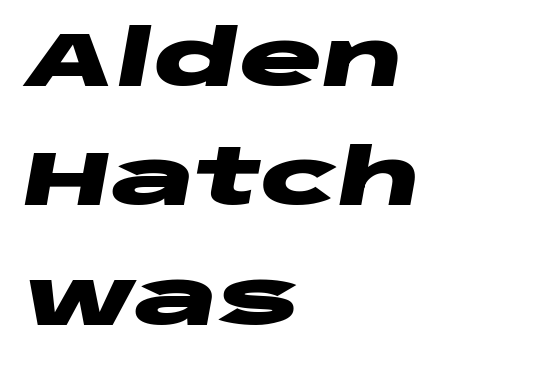
The image shows 78 px heavy, wide type, italic (leaning right); set left-aligned, normal line spacing (1.53x), normal letter spacing, not underlined; low stroke contrast and a large x-height.
